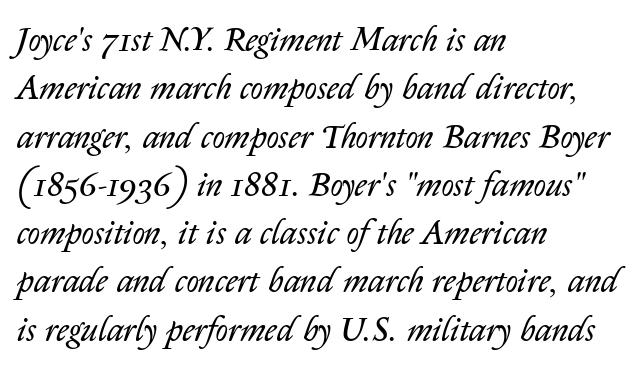
Q: Is the text bold? A: No.
Q: Is the text italic (slanted)? A: Yes, it leans right by about 14 degrees.
Q: Is the text underlined? A: No.
Q: How is the paragraph aligned? A: Left-aligned.
Q: Is the spacing between letters normal or unusually wide? A: Normal.
Q: Is the spacing between lines tight, normal or loose? A: Normal.
Q: Width (condensed, normal, or wide)? A: Normal.
Q: Stroke contrast? A: Low.
Q: x-height? A: Medium.
Q: Monospaced? A: No.
